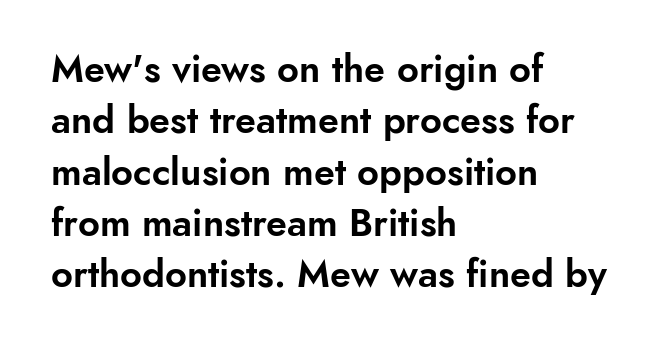
{"serif": "no", "italic": "no", "width": "normal", "stroke_contrast": "low", "x_height": "small", "monospaced": "no", "underline": "no", "align": "left", "line_spacing": "normal", "line_spacing_ratio": 1.35, "letter_spacing": "normal", "letter_spacing_em": 0.0, "glyph_px": 38}
